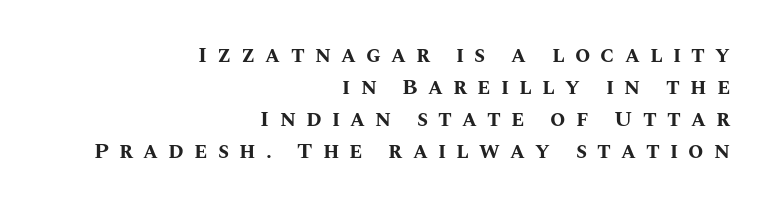
Q: Is the text bold? A: Yes.
Q: Is the text italic (slanted)? A: No, it is upright.
Q: Is the text underlined? A: No.
Q: How is the paragraph aligned? A: Right-aligned.
Q: Is the spacing between letters normal or unusually wide? A: Unusually wide.
Q: Is the spacing between lines tight, normal or loose? A: Normal.
